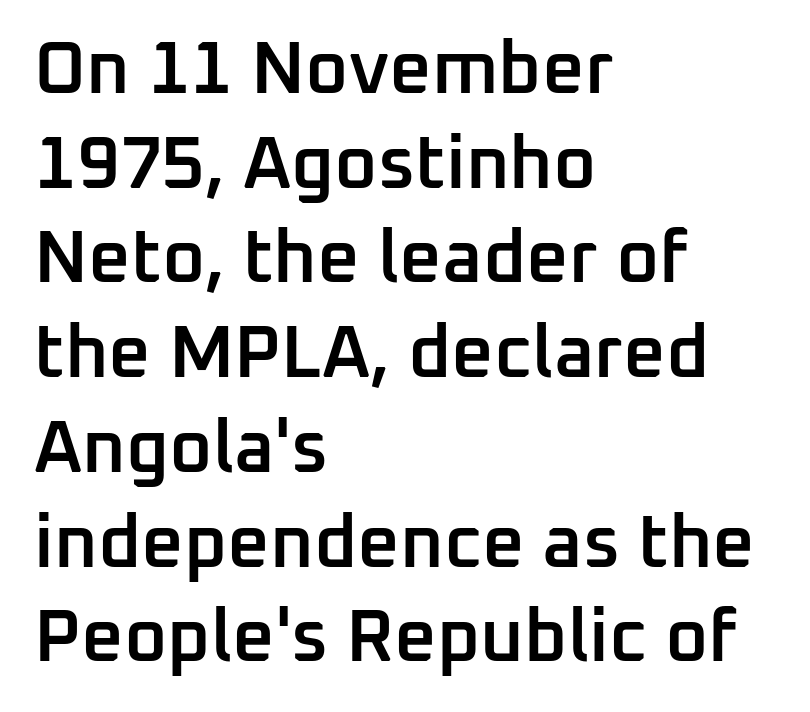
{"serif": "no", "italic": "no", "bold": "semi", "weight": "semibold", "width": "normal", "stroke_contrast": "low", "x_height": "medium", "monospaced": "no", "underline": "no", "align": "left", "line_spacing": "normal", "line_spacing_ratio": 1.28, "letter_spacing": "normal", "letter_spacing_em": 0.0, "glyph_px": 74}
